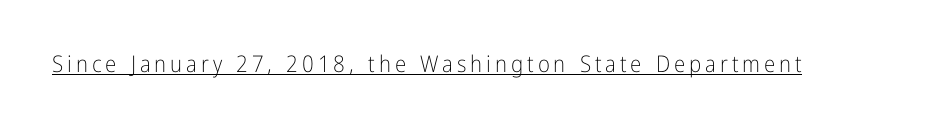
Upright lettering throughout. Honestly, the underline is the first thing you notice here. Vertical stems look standard width or narrower in stroke.
